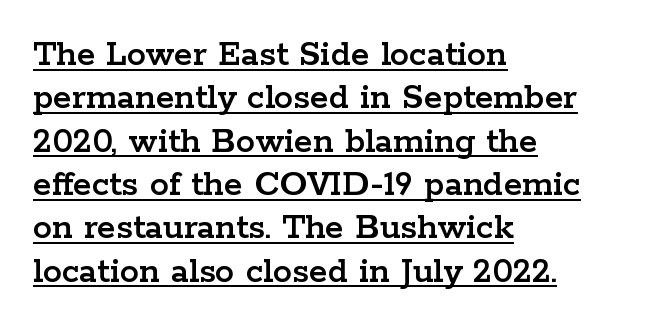
{"serif": "yes", "italic": "no", "width": "wide", "stroke_contrast": "low", "x_height": "medium", "monospaced": "no", "underline": "yes", "align": "left", "line_spacing": "tight", "line_spacing_ratio": 1.14, "letter_spacing": "normal", "letter_spacing_em": 0.0, "glyph_px": 38}
